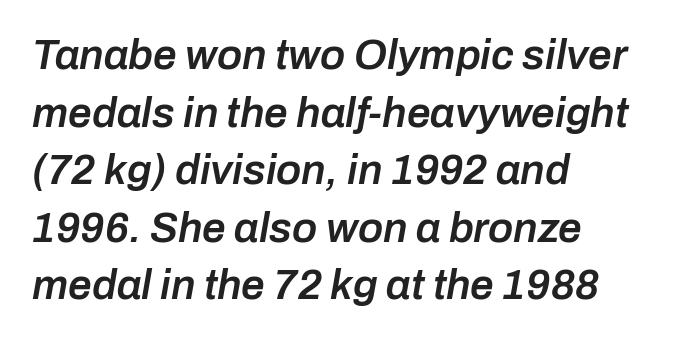
{"italic": "yes", "lean": "right", "slant_degrees": 10, "bold": "semi", "weight": "semibold", "width": "normal", "stroke_contrast": "low", "x_height": "medium", "monospaced": "no", "underline": "no", "align": "left", "line_spacing": "normal", "line_spacing_ratio": 1.37, "letter_spacing": "normal", "letter_spacing_em": 0.0, "glyph_px": 42}
